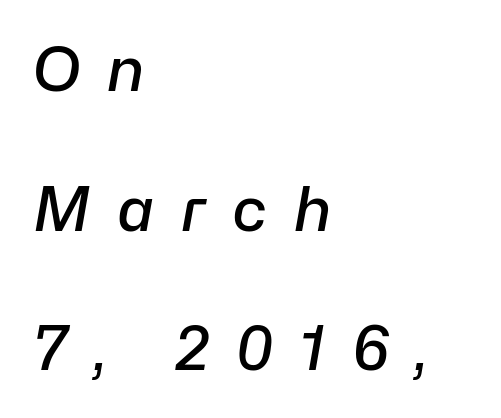
The image shows 61 px semibold type, italic (leaning right); set left-aligned, loose line spacing (2.29x), unusually wide letter spacing (+0.42 em), not underlined; low stroke contrast and a medium x-height.
